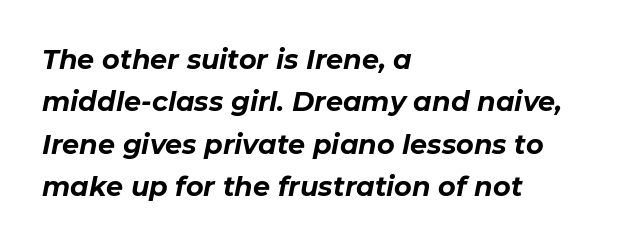
The image shows 27 px bold type, italic (leaning right); set left-aligned, normal line spacing (1.57x), normal letter spacing, not underlined.
